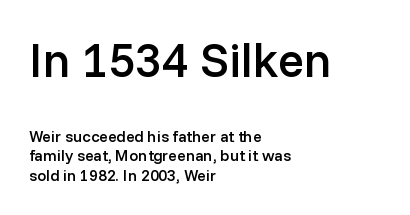
The image shows 48 px semibold sans-serif type, upright; set left-aligned, line spacing 1.22x, normal letter spacing, not underlined; the first (top) block is 3.0x larger; low stroke contrast and a medium x-height.
